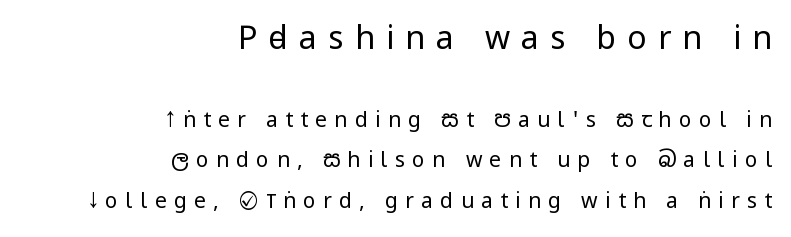
The image shows 32 px regular-weight, condensed sans-serif type, upright; set right-aligned, loose line spacing (1.94x), unusually wide letter spacing (+0.35 em), not underlined; the first (top) block is 1.52x larger; low stroke contrast and a large x-height.
